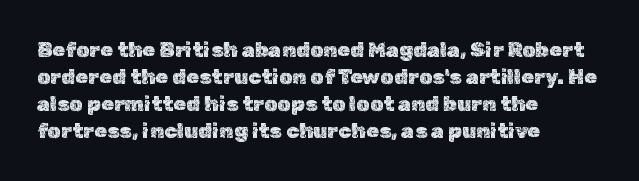
No word sits above an underline. Rendered with straight, roman letterforms. A typesetter would call this leading conventional body-copy spacing. Nothing unusual about the tracking: characters are spaced as the font intends. Line starts are locked; line ends wander.
